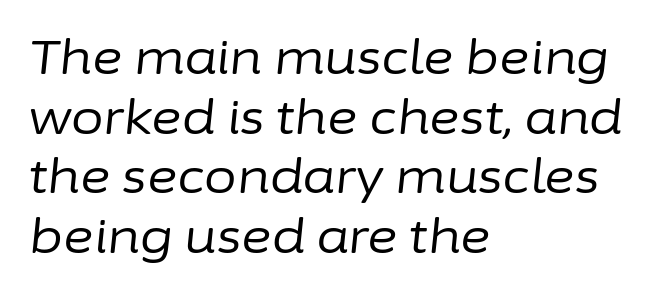
Q: Is the text bold? A: No.
Q: Is the text italic (slanted)? A: Yes, it leans right by about 6 degrees.
Q: Is the text underlined? A: No.
Q: How is the paragraph aligned? A: Left-aligned.
Q: Is the spacing between letters normal or unusually wide? A: Normal.
Q: Is the spacing between lines tight, normal or loose? A: Normal.
Q: Width (condensed, normal, or wide)? A: Normal.
Q: Stroke contrast? A: Low.
Q: x-height? A: Medium.
Q: Monospaced? A: No.
